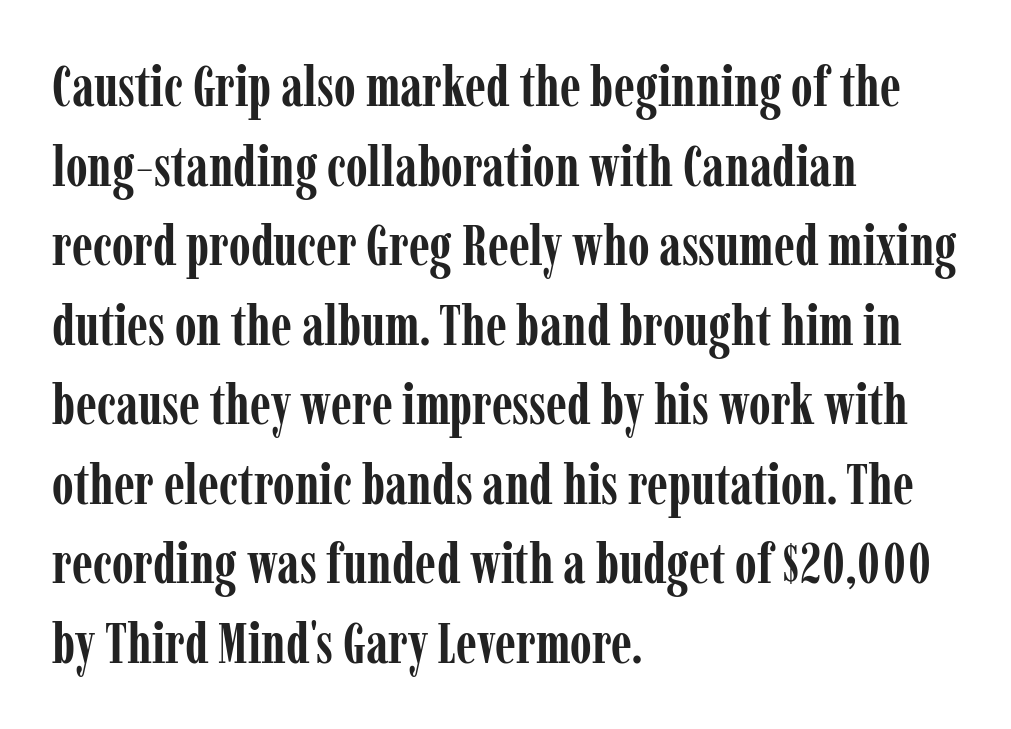
The passage is arranged the way most books set body copy — flush left. The lettering stays uniformly vertical, giving the passage a roman look. The rendering uses natural spacing where letterforms have individual widths. Does the leading feel generous? No, just average. You'd pick this weight for a headline — it's a proper bold.
